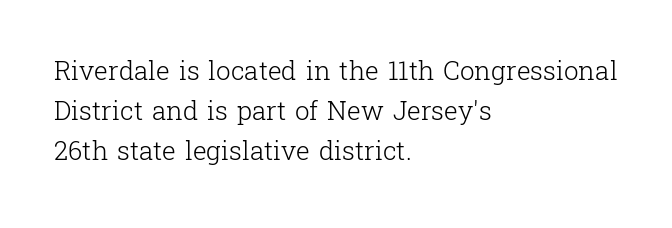
The image shows 26 px text type, upright; set left-aligned, normal line spacing (1.54x), normal letter spacing, not underlined.
